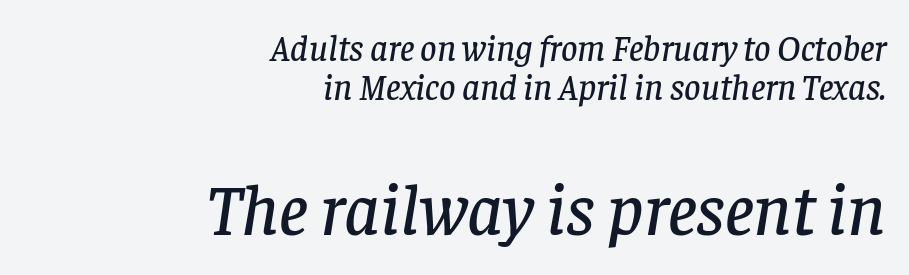
{"serif": "yes", "italic": "yes", "lean": "right", "slant_degrees": 8, "width": "normal", "stroke_contrast": "low", "x_height": "large", "monospaced": "no", "underline": "no", "align": "right", "line_spacing": "tight", "line_spacing_ratio": 1.09, "letter_spacing": "normal", "letter_spacing_em": 0.0, "larger_block": "second", "size_ratio": 2.0, "glyph_px": 72}
